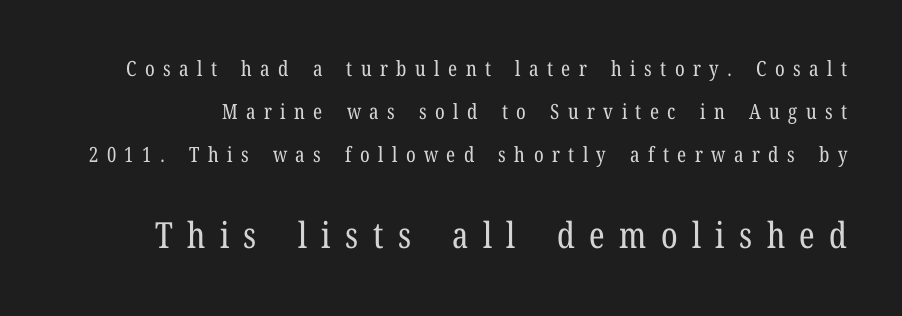
You could only call the tracking loose — the letters float apart. How would I describe the line gaps? Wide and relaxed. Plain, unruled lines of type. Ordinary non-slanted type is in use.
